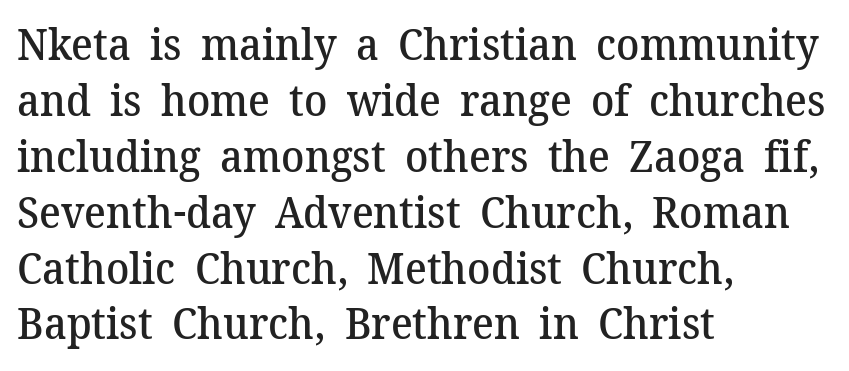
{"serif": "yes", "italic": "no", "bold": "semi", "weight": "semibold", "width": "normal", "stroke_contrast": "medium", "x_height": "medium", "monospaced": "no", "underline": "no", "align": "left", "line_spacing": "normal", "line_spacing_ratio": 1.3, "letter_spacing": "normal", "letter_spacing_em": 0.0, "glyph_px": 43}
